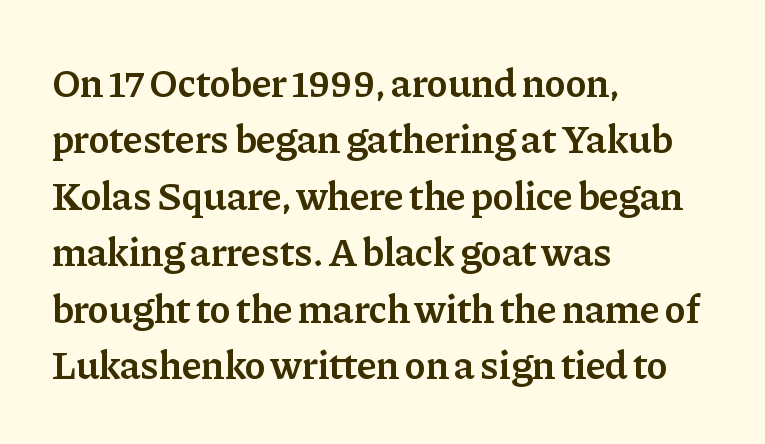
{"serif": "yes", "italic": "no", "bold": "semi", "weight": "semibold", "width": "normal", "stroke_contrast": "low", "x_height": "medium", "monospaced": "no", "underline": "no", "align": "left", "line_spacing": "normal", "line_spacing_ratio": 1.41, "letter_spacing": "normal", "letter_spacing_em": 0.0, "glyph_px": 40}
